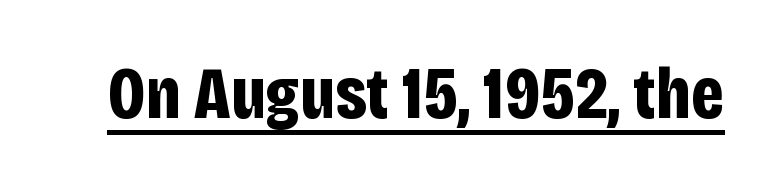
{"serif": "no", "italic": "no", "bold": "yes", "weight": "bold", "width": "condensed", "stroke_contrast": "low", "x_height": "large", "monospaced": "no", "underline": "yes", "letter_spacing": "normal", "letter_spacing_em": 0.0, "glyph_px": 73}
